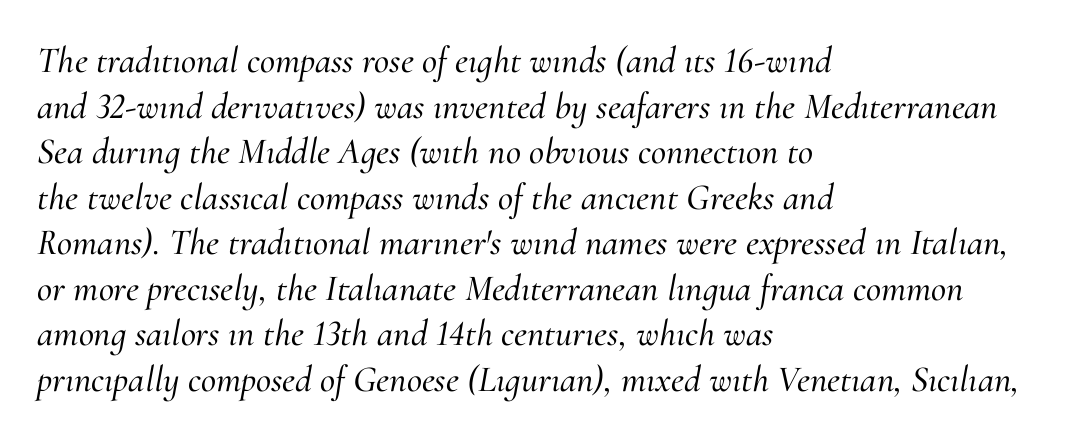
In CSS terms this would be text-align: left. Proportional: the letters do not fall into vertical columns. It's the slanting kind of type. Quick note: underline off. The letters sit at their default tracking, neither squeezed nor spread. This is serif lettering, the kind often seen in printed books.
